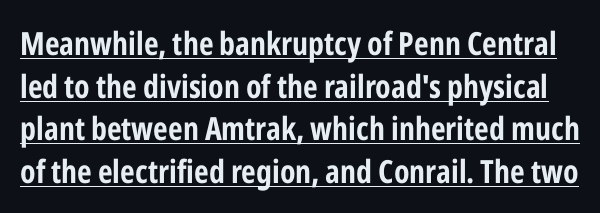
The image shows 32 px condensed sans-serif type, upright; set normal line spacing (1.33x), normal letter spacing, underlined; low stroke contrast and a medium x-height.
